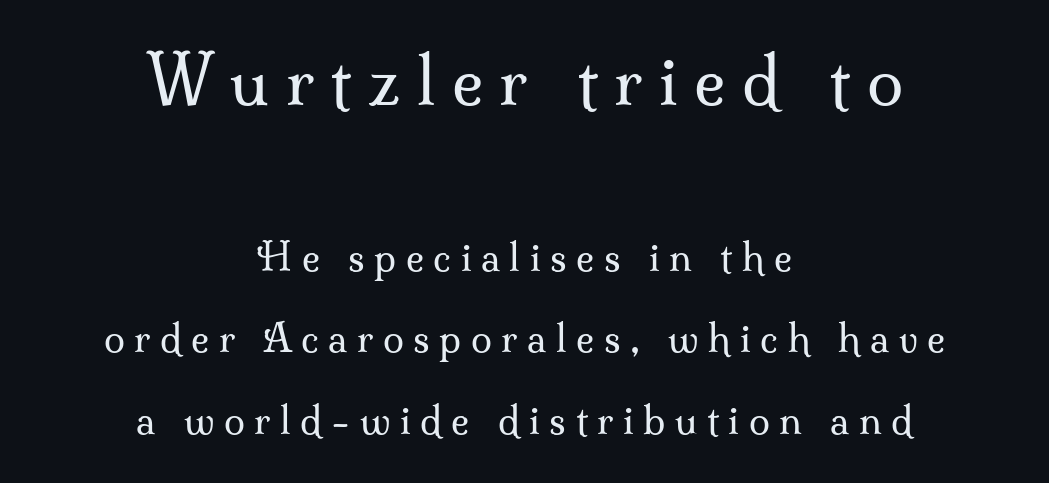
Q: Is the text bold? A: No.
Q: Is the text italic (slanted)? A: No, it is upright.
Q: Is the typeface a serif or a sans-serif typeface? A: Serif.
Q: Is the text underlined? A: No.
Q: How is the paragraph aligned? A: Centered.
Q: Is the spacing between letters normal or unusually wide? A: Unusually wide.
Q: Is the spacing between lines tight, normal or loose? A: Loose.
Q: Which block of text is set in a larger size, the first (top) or the second (bottom)? A: The first (top) one.
Q: Width (condensed, normal, or wide)? A: Normal.
Q: Stroke contrast? A: Medium.
Q: x-height? A: Small.
Q: Monospaced? A: No.
